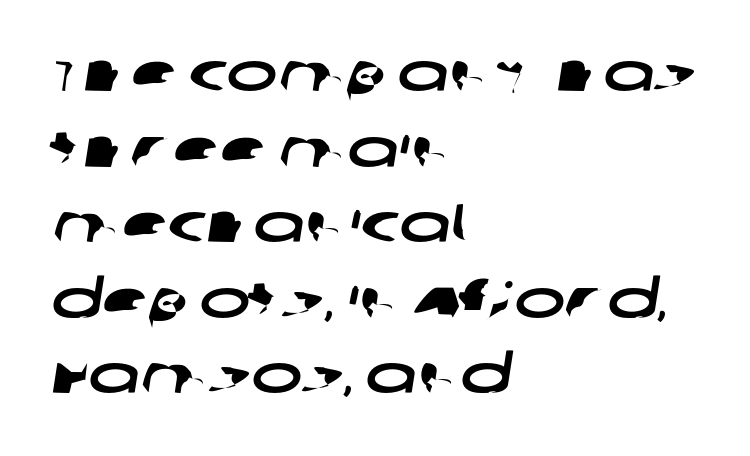
Q: Is the typeface a serif or a sans-serif typeface? A: Sans-serif.
Q: Is the text underlined? A: No.
Q: How is the paragraph aligned? A: Left-aligned.
Q: Is the spacing between letters normal or unusually wide? A: Normal.
Q: Is the spacing between lines tight, normal or loose? A: Normal.
Q: Width (condensed, normal, or wide)? A: Wide.
Q: Stroke contrast? A: Low.
Q: x-height? A: Large.
Q: Monospaced? A: No.
